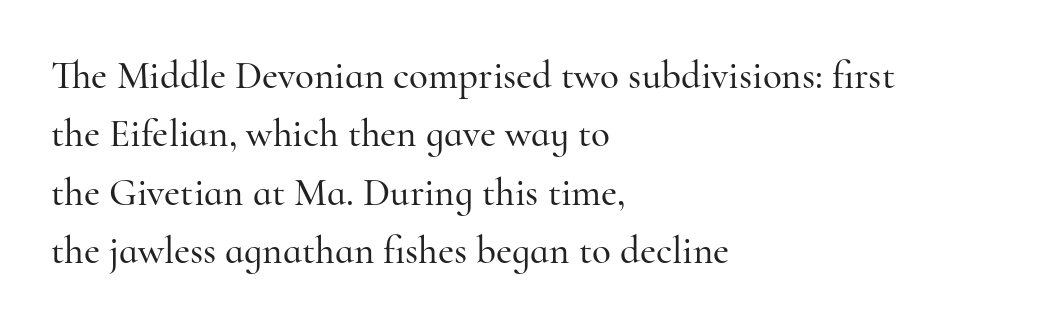
{"serif": "yes", "italic": "no", "width": "normal", "stroke_contrast": "high", "x_height": "small", "monospaced": "no", "underline": "no", "align": "left", "line_spacing": "normal", "line_spacing_ratio": 1.5, "letter_spacing": "normal", "letter_spacing_em": 0.0, "glyph_px": 39}
